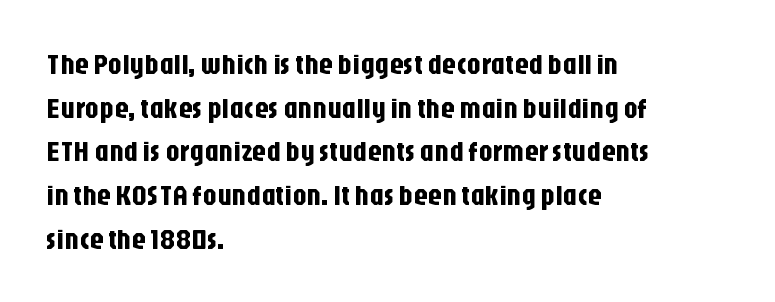
Q: Is the text italic (slanted)? A: No, it is upright.
Q: Is the typeface a serif or a sans-serif typeface? A: Sans-serif.
Q: Is the text underlined? A: No.
Q: How is the paragraph aligned? A: Left-aligned.
Q: Is the spacing between letters normal or unusually wide? A: Normal.
Q: Is the spacing between lines tight, normal or loose? A: Normal.
Q: Width (condensed, normal, or wide)? A: Condensed.
Q: Stroke contrast? A: Low.
Q: x-height? A: Large.
Q: Monospaced? A: No.
